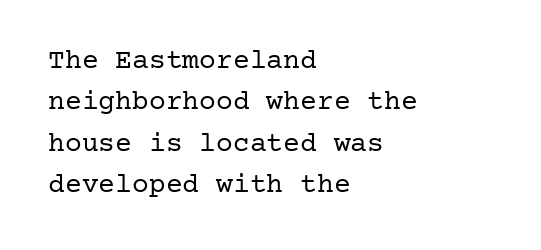
Interline gaps are of average width in this sample. The string is rendered with underlining switched off. The rendering anchors every line to the left-hand side. These lines keep a tight, regular rhythm from letter to letter. A light-to-regular cut is what we see here.
